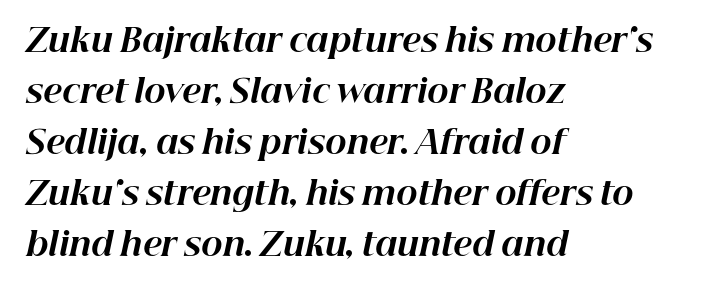
Q: Is the text bold? A: Yes.
Q: Is the text italic (slanted)? A: Yes, it leans right by about 12 degrees.
Q: Is the text underlined? A: No.
Q: How is the paragraph aligned? A: Left-aligned.
Q: Is the spacing between letters normal or unusually wide? A: Normal.
Q: Is the spacing between lines tight, normal or loose? A: Normal.
Q: Width (condensed, normal, or wide)? A: Normal.
Q: Stroke contrast? A: High.
Q: x-height? A: Medium.
Q: Monospaced? A: No.
